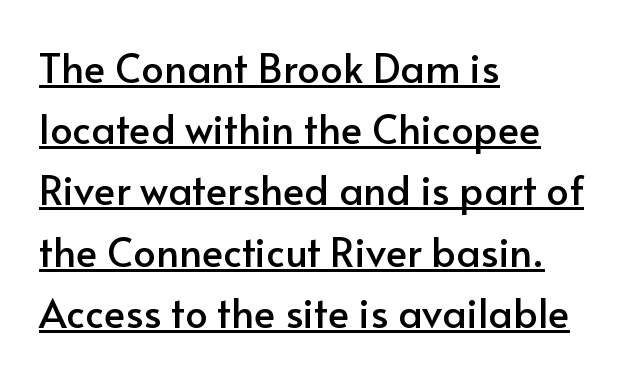
The image shows 40 px sans-serif type, upright; set left-aligned, normal line spacing (1.53x), normal letter spacing, underlined; low stroke contrast and a small x-height.
